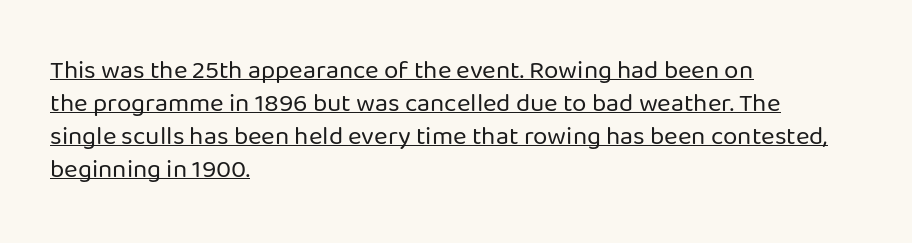
A light-to-regular cut is what we see here. Line spacing here is normal. Every row of glyphs begins at an identical x-position on the left. Unlike italic type, these characters show no tilt at all. Does extra space separate the letters? No, they use regular spacing. The glyphs are accompanied by a horizontal stroke just below them.
